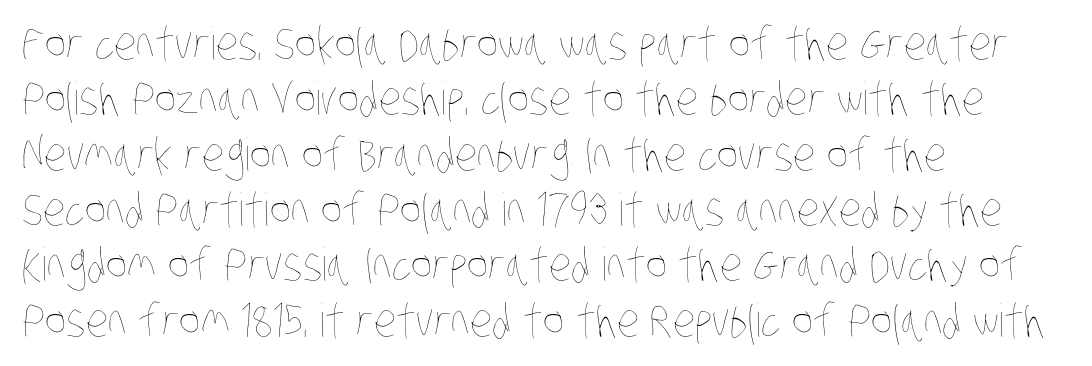
The image shows 45 px thin, condensed type; set left-aligned, line spacing 1.23x, normal letter spacing, not underlined; low stroke contrast and a large x-height.
